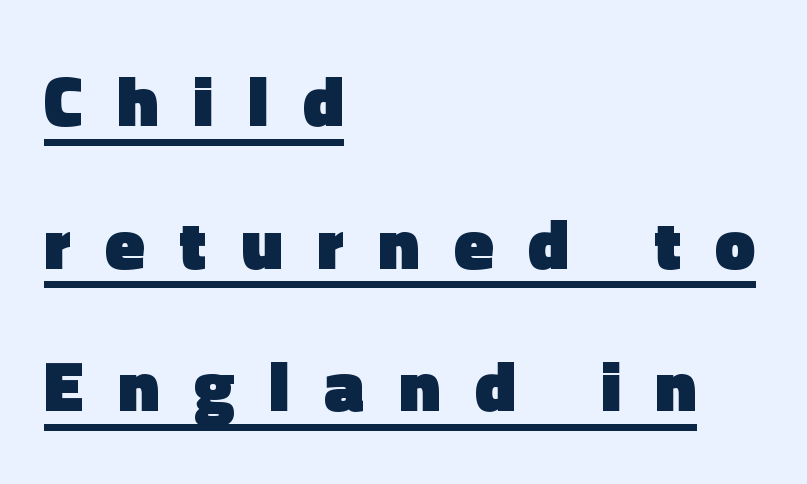
The image shows 72 px heavy sans-serif type, upright; set left-aligned, loose line spacing (1.98x), unusually wide letter spacing (+0.48 em), underlined; a medium x-height.
